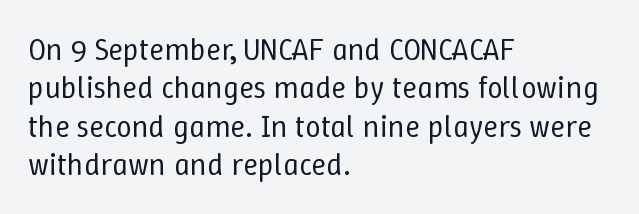
Q: Is the text bold? A: No.
Q: Is the text italic (slanted)? A: No, it is upright.
Q: Is the text underlined? A: No.
Q: How is the paragraph aligned? A: Left-aligned.
Q: Is the spacing between letters normal or unusually wide? A: Normal.
Q: Width (condensed, normal, or wide)? A: Normal.
Q: Stroke contrast? A: Low.
Q: x-height? A: Medium.
Q: Monospaced? A: No.
